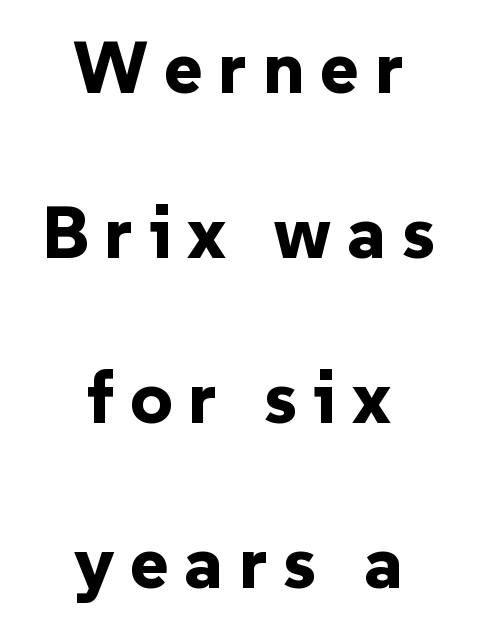
Tracking value appears strongly positive — letters spread wide. Notice how the passage keeps no hard edge, just a central spine. Summary of vertical rhythm: relaxed, with wide interline spacing. The space beneath each line is pristine and unruled. Its strokes are broad and dark, the hallmark of bold type. Character widths vary here, with narrow letters taking less room than wide ones.
